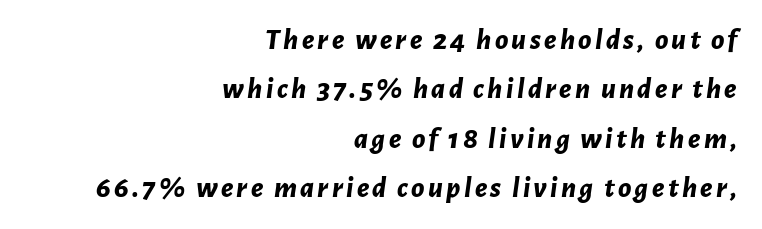
Q: Is the text bold? A: Yes.
Q: Is the text italic (slanted)? A: Yes, it leans right by about 7 degrees.
Q: Is the text underlined? A: No.
Q: How is the paragraph aligned? A: Right-aligned.
Q: Is the spacing between lines tight, normal or loose? A: Normal.
Q: Width (condensed, normal, or wide)? A: Normal.
Q: Stroke contrast? A: Low.
Q: x-height? A: Medium.
Q: Monospaced? A: No.
